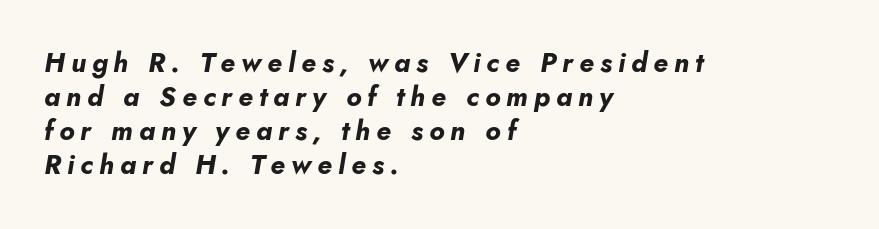
The image shows 27 px bold type, italic (leaning right); set left-aligned, normal line spacing (1.26x), unusually wide letter spacing (+0.22 em), not underlined.
